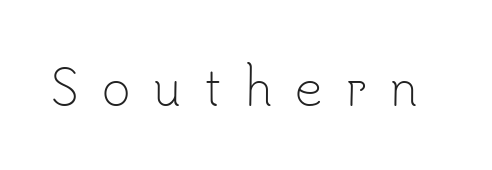
Q: Is the text bold? A: No.
Q: Is the text italic (slanted)? A: No, it is upright.
Q: Is the typeface a serif or a sans-serif typeface? A: Sans-serif.
Q: Is the text underlined? A: No.
Q: Is the spacing between letters normal or unusually wide? A: Unusually wide.
Q: Width (condensed, normal, or wide)? A: Normal.
Q: Stroke contrast? A: Low.
Q: x-height? A: Small.
Q: Monospaced? A: No.
